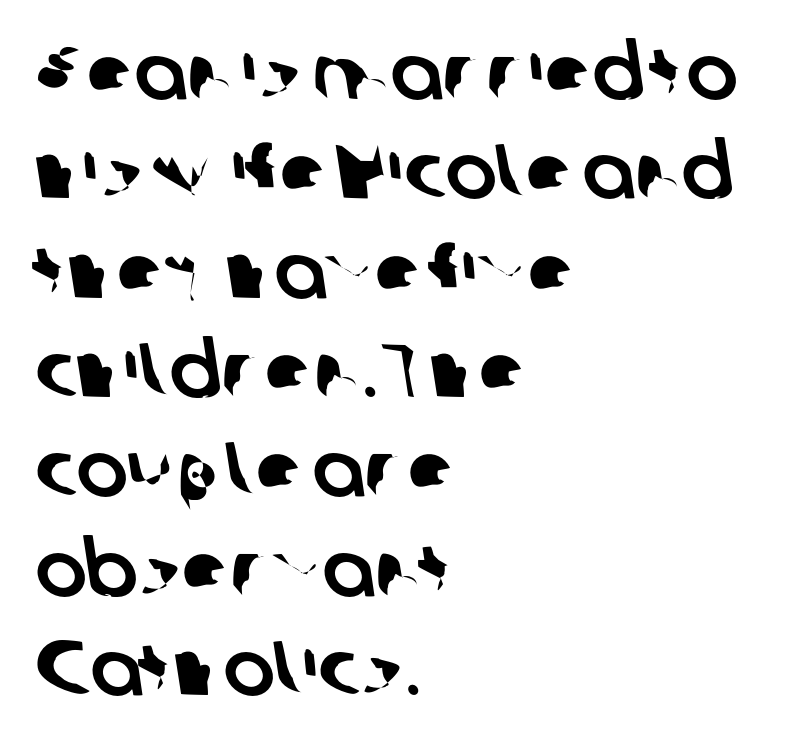
{"serif": "no", "width": "normal", "stroke_contrast": "low", "x_height": "medium", "monospaced": "no", "underline": "no", "align": "left", "line_spacing": "normal", "line_spacing_ratio": 1.29, "letter_spacing": "normal", "letter_spacing_em": 0.0, "glyph_px": 77}
